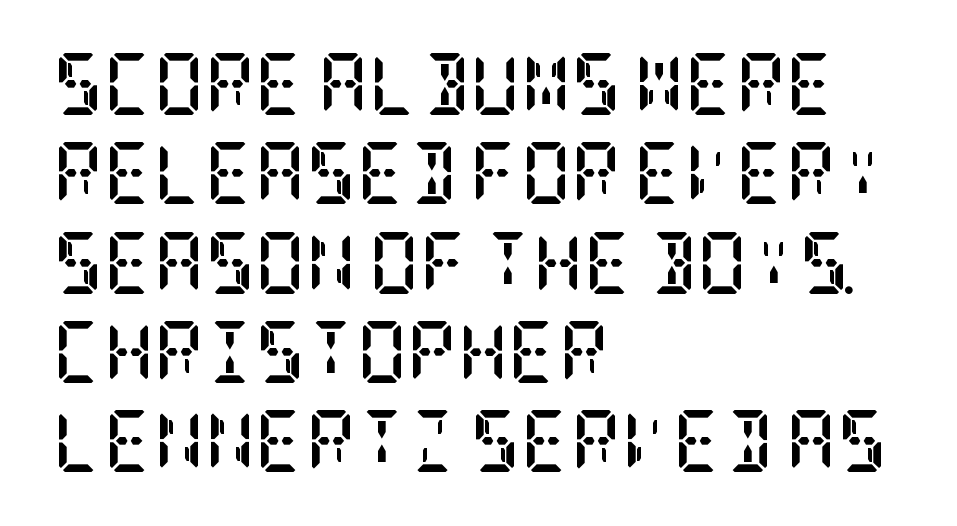
The image shows 62 px semibold, condensed serif type, upright; set left-aligned, normal line spacing (1.44x), normal letter spacing, not underlined; low stroke contrast and a large x-height.
